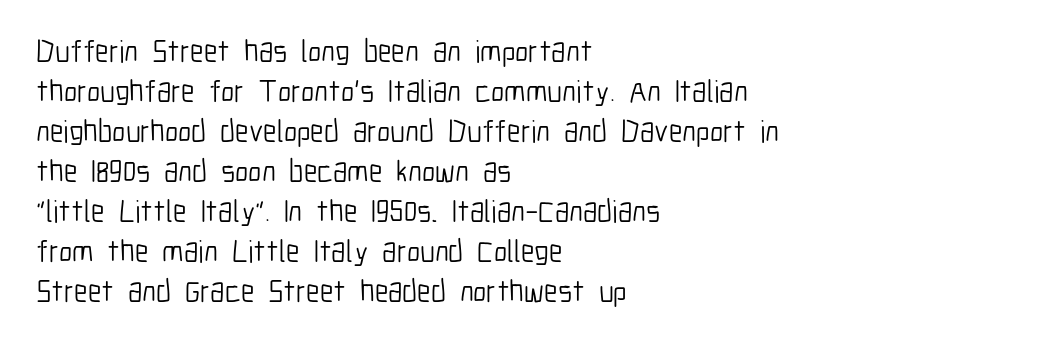
Q: Is the text bold? A: No.
Q: Is the text italic (slanted)? A: No, it is upright.
Q: Is the typeface a serif or a sans-serif typeface? A: Sans-serif.
Q: Is the text underlined? A: No.
Q: How is the paragraph aligned? A: Left-aligned.
Q: Is the spacing between letters normal or unusually wide? A: Normal.
Q: Is the spacing between lines tight, normal or loose? A: Normal.
Q: Width (condensed, normal, or wide)? A: Condensed.
Q: Stroke contrast? A: Low.
Q: x-height? A: Medium.
Q: Monospaced? A: No.
